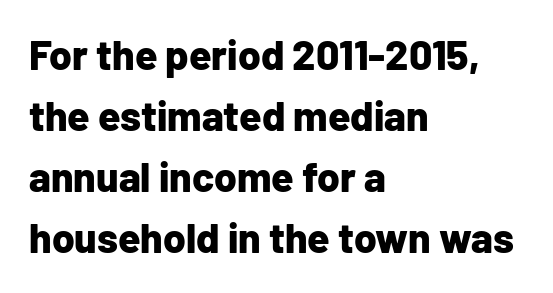
{"serif": "no", "italic": "no", "bold": "yes", "weight": "bold", "width": "normal", "stroke_contrast": "low", "x_height": "medium", "monospaced": "no", "underline": "no", "align": "left", "line_spacing": "normal", "line_spacing_ratio": 1.49, "letter_spacing": "normal", "letter_spacing_em": 0.0, "glyph_px": 41}
